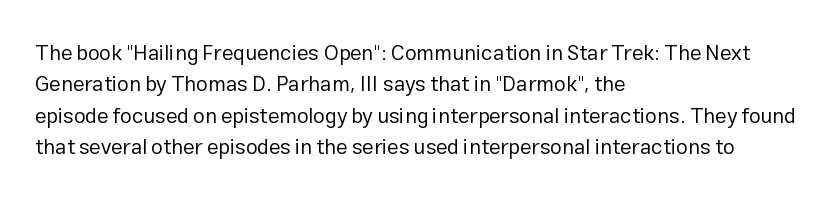
The image shows 21 px text type, upright; set left-aligned, normal line spacing (1.49x), normal letter spacing, not underlined.
